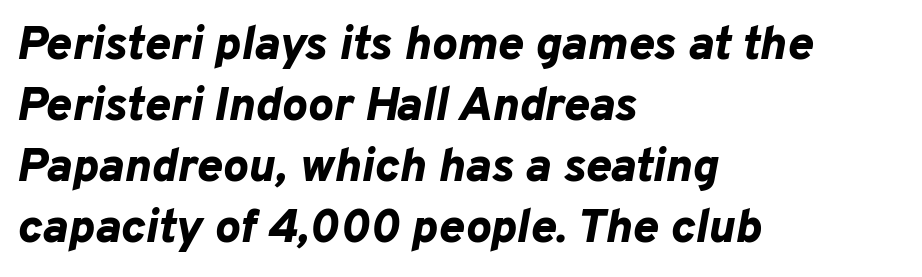
Honestly, the row spacing looks completely unremarkable. The horizontal fit of the characters is conventional and even. Notice how the stems are inclined rather than vertical — that's the hallmark of italics. What weight is shown? A full bold with thick strokes. These lines are rendered in a variable-pitch font.
